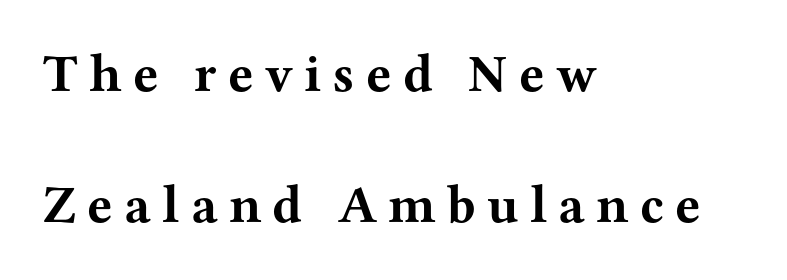
The image shows 53 px bold, wide serif type, upright; set left-aligned, loose line spacing (2.48x), unusually wide letter spacing (+0.21 em), not underlined; medium stroke contrast and a medium x-height.
